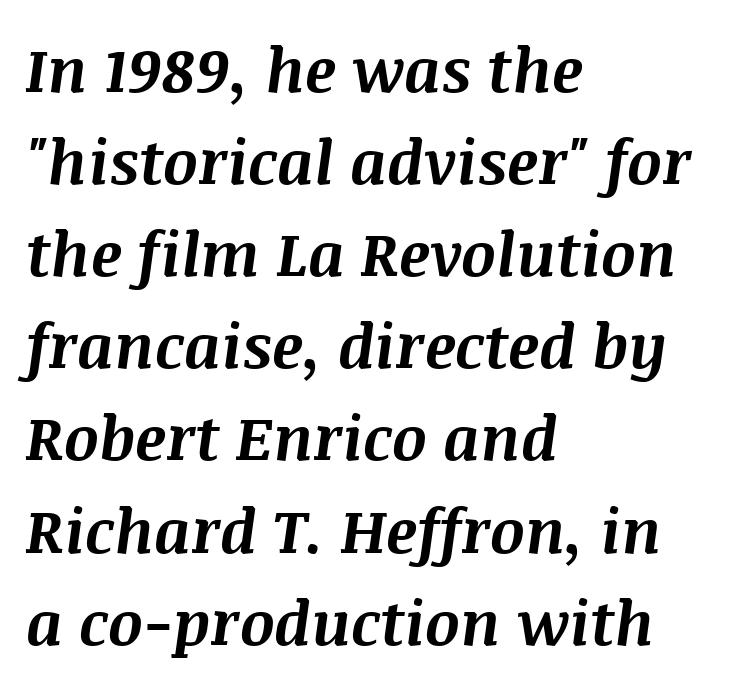
{"italic": "yes", "lean": "right", "slant_degrees": 8, "bold": "yes", "weight": "bold", "width": "normal", "stroke_contrast": "medium", "x_height": "large", "monospaced": "no", "underline": "no", "align": "left", "line_spacing": "normal", "line_spacing_ratio": 1.51, "letter_spacing": "normal", "letter_spacing_em": 0.0, "glyph_px": 61}
